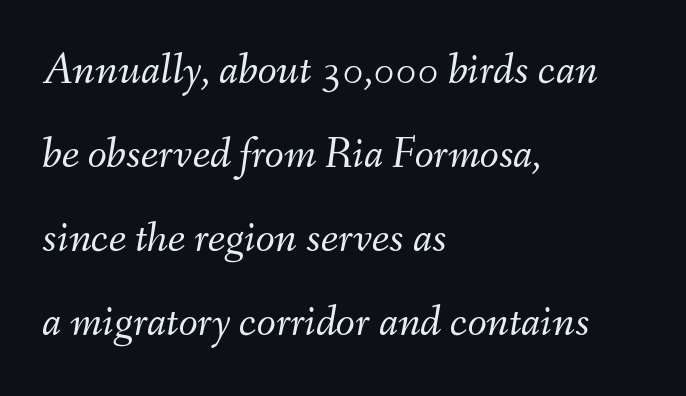
The rendering uses natural spacing where letterforms have individual widths. Has an underline been added? It has not. Heaviness? Minimal to ordinary, like unemphasized prose. Designer's note — italics engaged. Look at the tracking — it's just the regular setting, nothing added.
